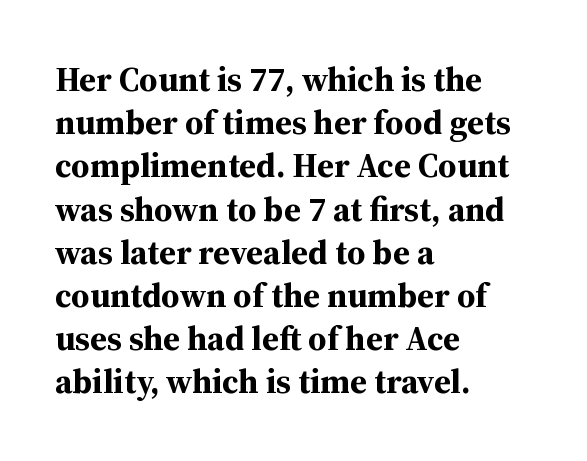
{"serif": "yes", "italic": "no", "bold": "yes", "weight": "bold", "width": "normal", "stroke_contrast": "medium", "x_height": "medium", "monospaced": "no", "underline": "no", "align": "left", "line_spacing": "normal", "line_spacing_ratio": 1.27, "letter_spacing": "normal", "letter_spacing_em": 0.0, "glyph_px": 34}
